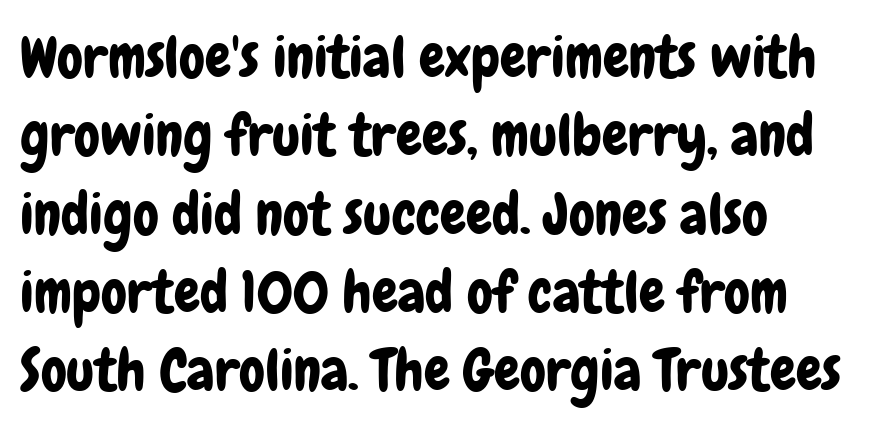
The image shows 58 px condensed sans-serif type, upright; set left-aligned, normal line spacing (1.35x), normal letter spacing, not underlined; low stroke contrast and a medium x-height.
